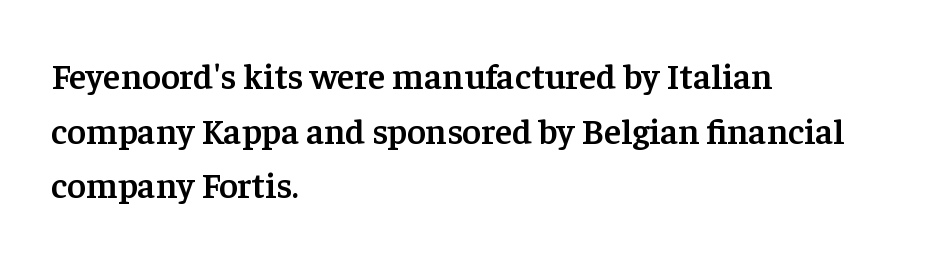
{"serif": "yes", "italic": "no", "bold": "semi", "weight": "semibold", "width": "normal", "stroke_contrast": "low", "x_height": "medium", "monospaced": "no", "underline": "no", "align": "left", "line_spacing": "normal", "line_spacing_ratio": 1.52, "letter_spacing": "normal", "letter_spacing_em": 0.0, "glyph_px": 36}
